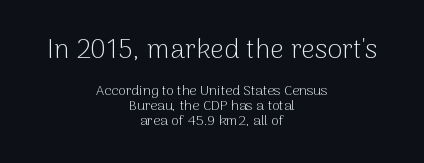
The paragraph has two soft edges and a firm central axis. Letters rest on an invisible, unmarked baseline. The first block has been scaled up relative to the second. Standard letterfit; no display-style spreading of the glyphs. The letters look calm and open, with moderate or lighter stems.
